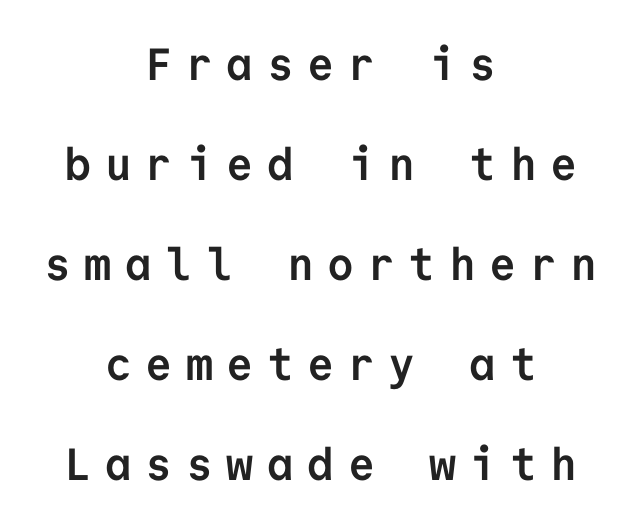
Q: Is the text bold? A: Yes.
Q: Is the text italic (slanted)? A: No, it is upright.
Q: Is the typeface a serif or a sans-serif typeface? A: Sans-serif.
Q: Is the text underlined? A: No.
Q: How is the paragraph aligned? A: Centered.
Q: Is the spacing between letters normal or unusually wide? A: Unusually wide.
Q: Is the spacing between lines tight, normal or loose? A: Loose.
Q: Width (condensed, normal, or wide)? A: Normal.
Q: Stroke contrast? A: Low.
Q: x-height? A: Medium.
Q: Monospaced? A: Yes.
